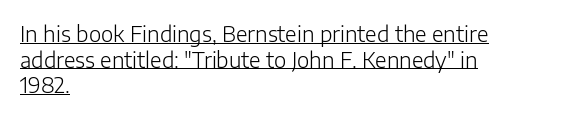
{"italic": "no", "bold": "no", "underline": "yes", "align": "left", "line_spacing_ratio": 1.22, "letter_spacing": "normal", "letter_spacing_em": 0.0, "glyph_px": 21}
